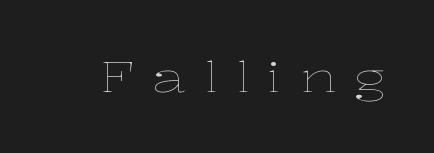
Look at the tracking — it's clearly loosened, letters drifting apart. It's the straight-up-and-down kind of type. Has an underline been added? It has not. Summary of weight: not heavy and not bold.
